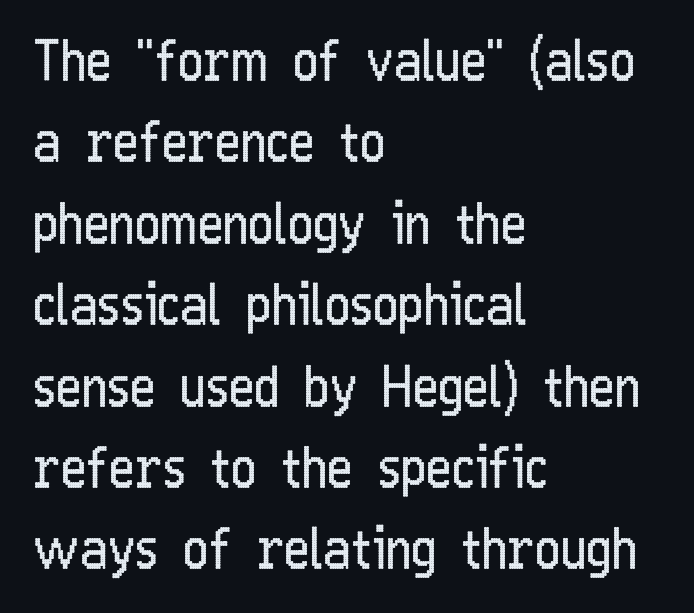
Q: Is the text bold? A: No.
Q: Is the text italic (slanted)? A: No, it is upright.
Q: Is the typeface a serif or a sans-serif typeface? A: Sans-serif.
Q: Is the text underlined? A: No.
Q: How is the paragraph aligned? A: Left-aligned.
Q: Is the spacing between letters normal or unusually wide? A: Normal.
Q: Is the spacing between lines tight, normal or loose? A: Normal.
Q: Width (condensed, normal, or wide)? A: Condensed.
Q: Stroke contrast? A: Low.
Q: x-height? A: Medium.
Q: Monospaced? A: No.
